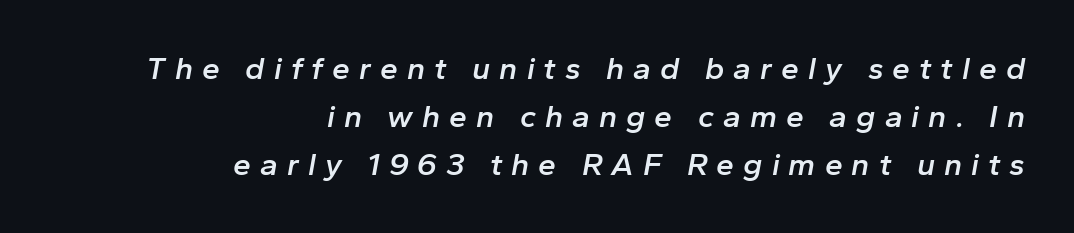
A fair bit of extra ink — the face is semibold, not bold. A typesetter would call this proportional, since set widths differ per character. Posture: slanted. The typesetter chose a ragged-left arrangement here. Has an underline been added? It has not. The letters are spread apart with noticeably loose tracking.
